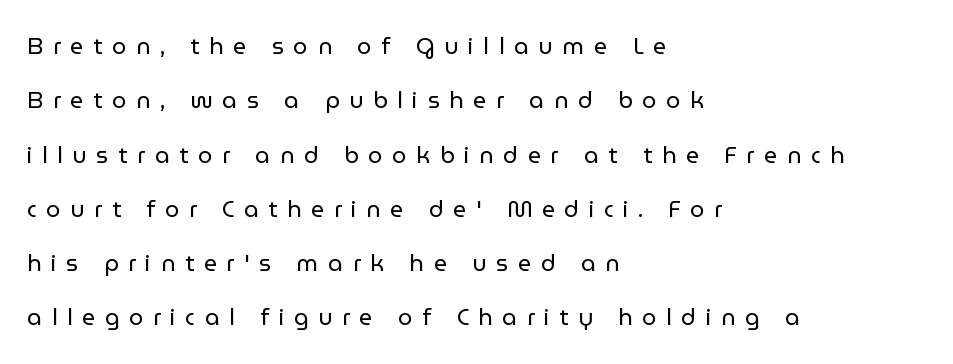
{"italic": "no", "bold": "no", "underline": "no", "align": "left", "line_spacing": "loose", "line_spacing_ratio": 2.36, "letter_spacing": "wide", "letter_spacing_em": 0.42, "glyph_px": 23}
